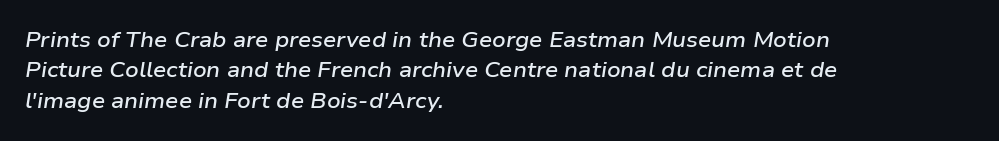
The space directly below the letters is spotless. Typeset ragged right — the left edge is the straight one. This sample keeps an unexceptional amount of space between lines. Look at the stroke-to-counter ratio: somewhat heavy, a semibold. These lines keep a tight, regular rhythm from letter to letter. Looking at the ascenders, they clearly lean.
